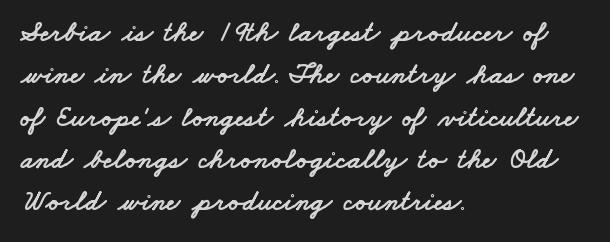
The image shows 29 px wide sans-serif type; set left-aligned, normal line spacing (1.46x), normal letter spacing, not underlined; low stroke contrast and a small x-height.
